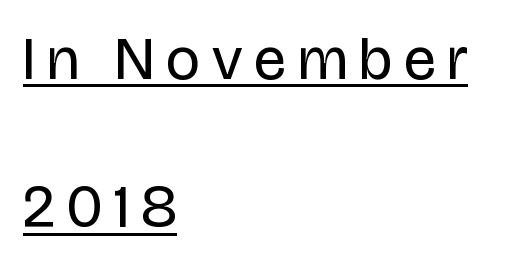
Q: Is the text bold? A: No.
Q: Is the text italic (slanted)? A: No, it is upright.
Q: Is the typeface a serif or a sans-serif typeface? A: Sans-serif.
Q: Is the text underlined? A: Yes.
Q: How is the paragraph aligned? A: Left-aligned.
Q: Is the spacing between letters normal or unusually wide? A: Unusually wide.
Q: Is the spacing between lines tight, normal or loose? A: Loose.
Q: Width (condensed, normal, or wide)? A: Condensed.
Q: Stroke contrast? A: Low.
Q: x-height? A: Large.
Q: Monospaced? A: No.
